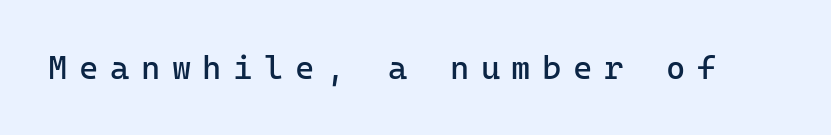
The glyphs are unaccompanied by any horizontal stroke below them. The font is comparable to plain body text, perhaps lighter. Serif or sans? Sans — the stroke terminals are bare. Ordinary non-slanted type is in use. The passage shown is typed in a monospace face where columns stay perfectly aligned.
